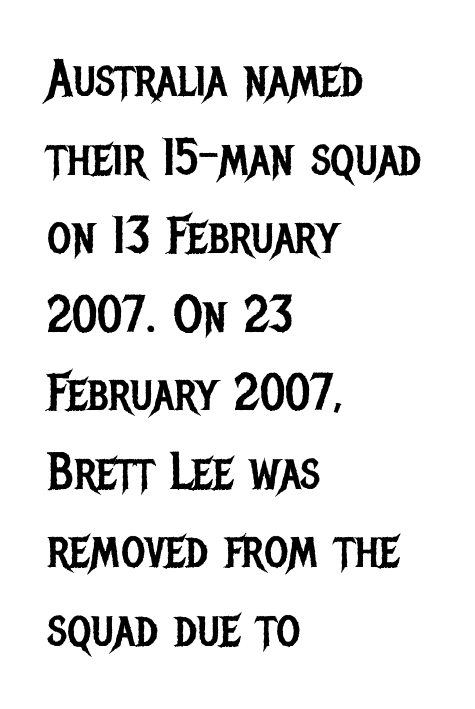
Q: Is the text bold? A: No.
Q: Is the text italic (slanted)? A: No, it is upright.
Q: Is the typeface a serif or a sans-serif typeface? A: Sans-serif.
Q: Is the text underlined? A: No.
Q: How is the paragraph aligned? A: Left-aligned.
Q: Is the spacing between letters normal or unusually wide? A: Normal.
Q: Is the spacing between lines tight, normal or loose? A: Normal.
Q: Width (condensed, normal, or wide)? A: Condensed.
Q: Stroke contrast? A: Low.
Q: x-height? A: Large.
Q: Monospaced? A: No.
